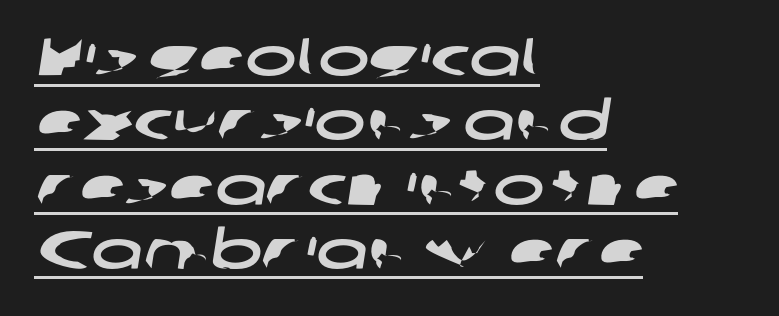
Q: Is the typeface a serif or a sans-serif typeface? A: Sans-serif.
Q: Is the text underlined? A: Yes.
Q: How is the paragraph aligned? A: Left-aligned.
Q: Is the spacing between letters normal or unusually wide? A: Normal.
Q: Width (condensed, normal, or wide)? A: Wide.
Q: Stroke contrast? A: Low.
Q: x-height? A: Medium.
Q: Monospaced? A: No.
